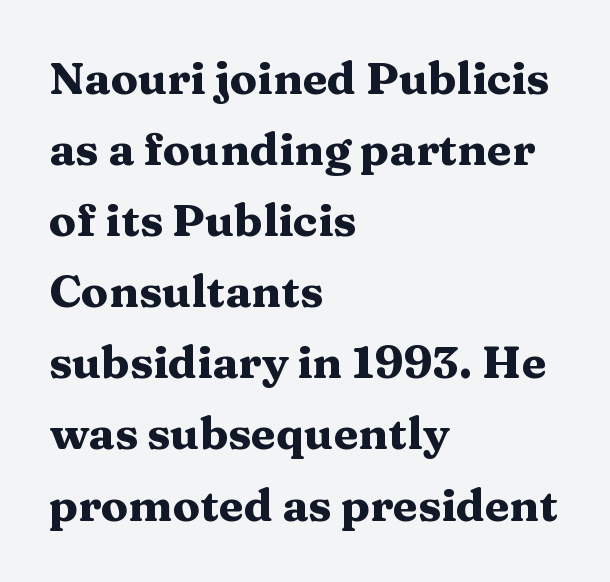
{"serif": "yes", "italic": "no", "bold": "yes", "weight": "heavy", "width": "wide", "stroke_contrast": "medium", "x_height": "medium", "monospaced": "no", "underline": "no", "align": "left", "line_spacing": "normal", "line_spacing_ratio": 1.58, "letter_spacing": "normal", "letter_spacing_em": 0.0, "glyph_px": 45}
